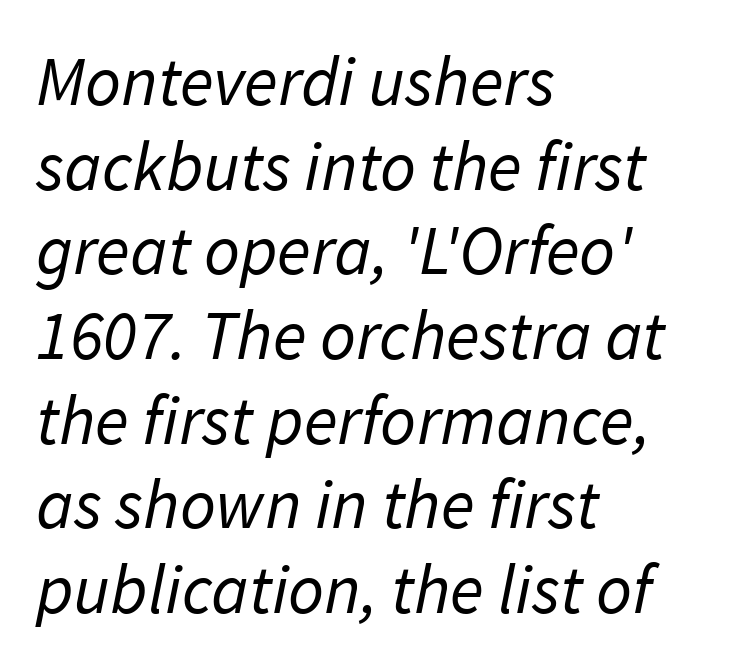
Q: Is the text bold? A: No.
Q: Is the typeface a serif or a sans-serif typeface? A: Sans-serif.
Q: Is the text underlined? A: No.
Q: How is the paragraph aligned? A: Left-aligned.
Q: Is the spacing between letters normal or unusually wide? A: Normal.
Q: Width (condensed, normal, or wide)? A: Normal.
Q: Stroke contrast? A: Low.
Q: x-height? A: Medium.
Q: Monospaced? A: No.
